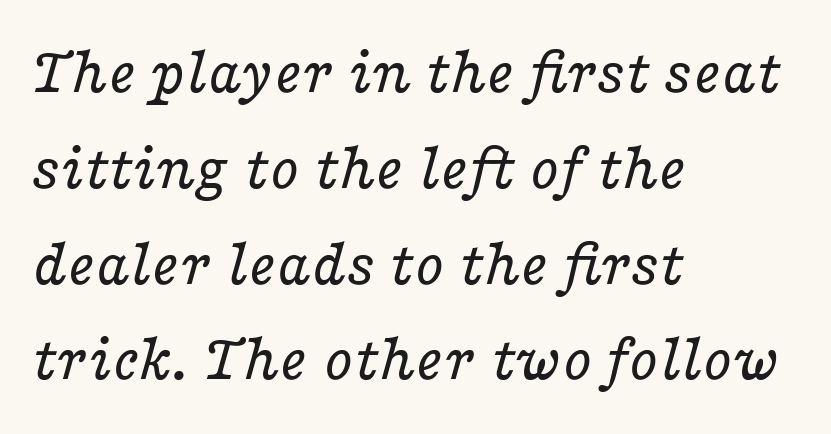
The image shows 67 px regular-weight, wide serif type, italic (leaning right); set left-aligned, normal line spacing (1.43x), normal letter spacing, not underlined; low stroke contrast and a medium x-height.
